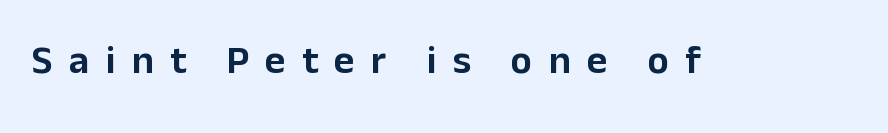
Q: Is the text italic (slanted)? A: No, it is upright.
Q: Is the typeface a serif or a sans-serif typeface? A: Sans-serif.
Q: Is the text underlined? A: No.
Q: Is the spacing between letters normal or unusually wide? A: Unusually wide.
Q: Width (condensed, normal, or wide)? A: Normal.
Q: Stroke contrast? A: Low.
Q: x-height? A: Medium.
Q: Monospaced? A: No.
